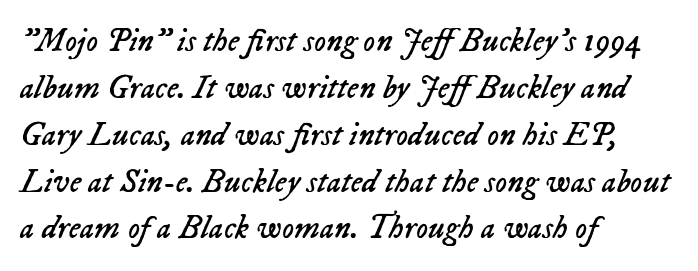
Looking at the ascenders, they clearly lean. This rendering features lettering with no underline. These lines are rendered in a variable-pitch font. Visually the block forms a straight wall on the left and a jagged coastline on the right. No chunkiness to these letters — they're not bold.
